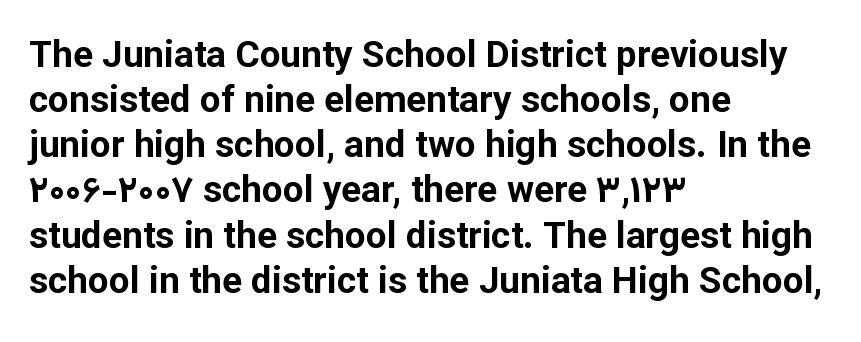
{"serif": "no", "italic": "no", "bold": "yes", "weight": "bold", "width": "normal", "stroke_contrast": "low", "x_height": "medium", "monospaced": "no", "underline": "no", "align": "left", "line_spacing_ratio": 1.22, "letter_spacing": "normal", "letter_spacing_em": 0.0, "glyph_px": 37}
